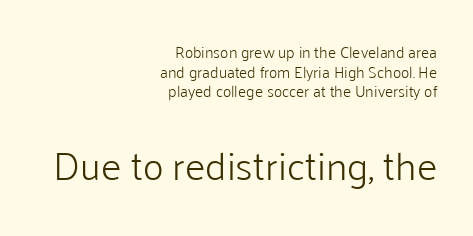
The image shows 40 px light sans-serif type, upright; set right-aligned, line spacing 1.22x, normal letter spacing, not underlined; the second (bottom) block is 2.5x larger; low stroke contrast and a medium x-height.
